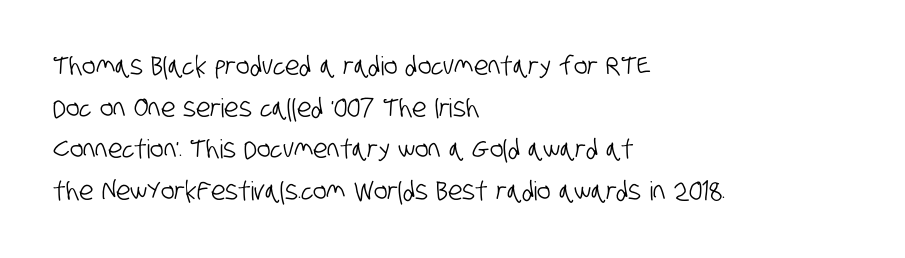
This rendering uses left alignment, leaving the right contour irregular. Summary of vertical rhythm: regular, with standard interline spacing. Quick note: underline off. Letter spacing: default.
